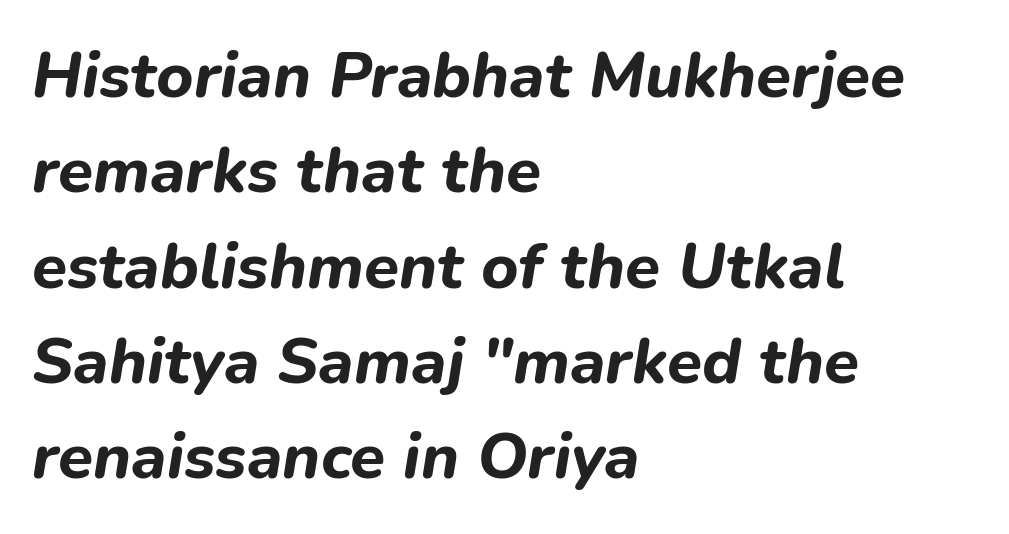
The passage shown stacks its lines at a standard gap. The typography opts for an oblique posture over an upright one. Its strokes are broad and dark, the hallmark of bold type. Glance below the letters and you will spot only blank space. The compositor pushed each line to the left boundary. The face used here is proportionally spaced, like ordinary book or web type.
